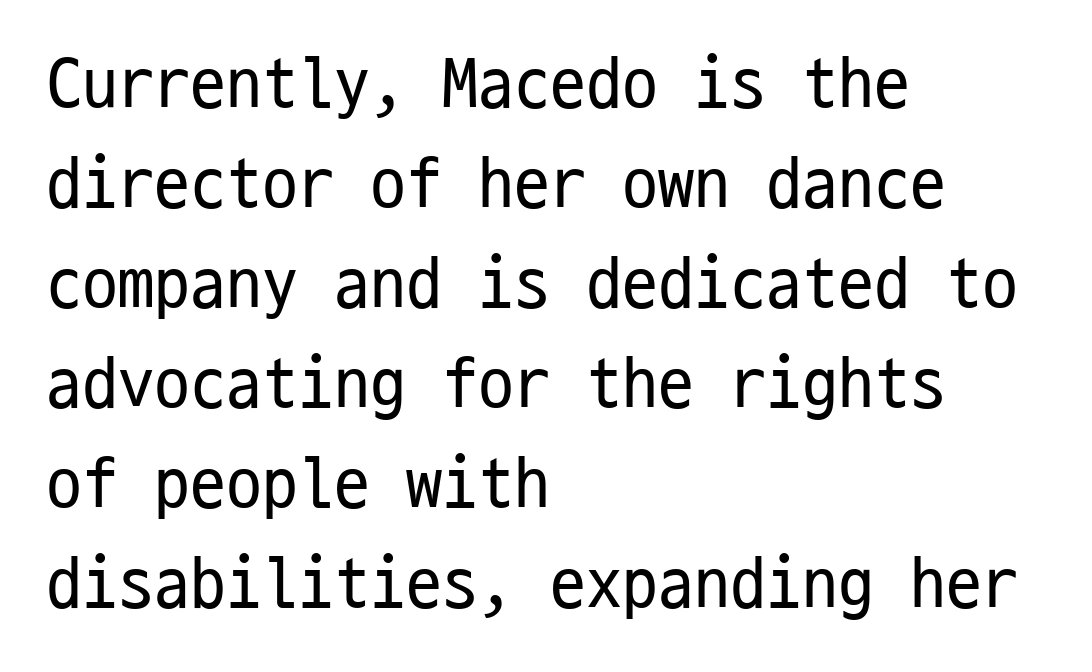
Line spacing here is normal. A bare baseline throughout the passage. The face used here is rendered with its standard letterfit. Posture: straight, roman, zero tilt.
